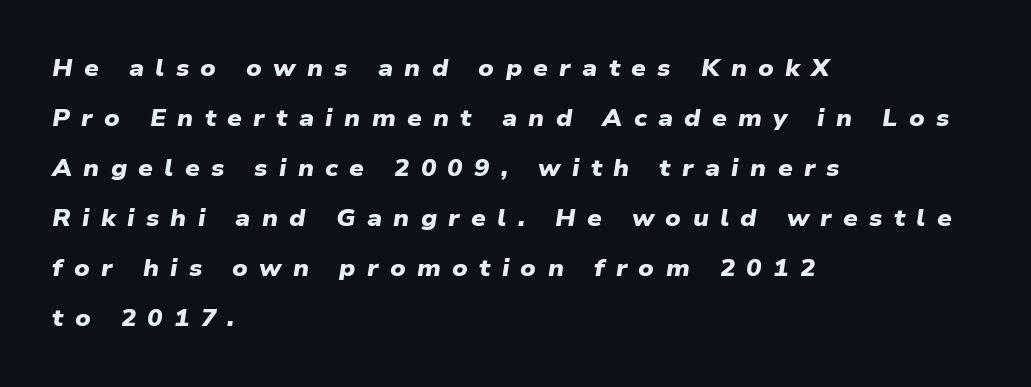
The image shows 23 px bold type; set left-aligned, loose line spacing (2.17x), unusually wide letter spacing (+0.49 em), not underlined.
